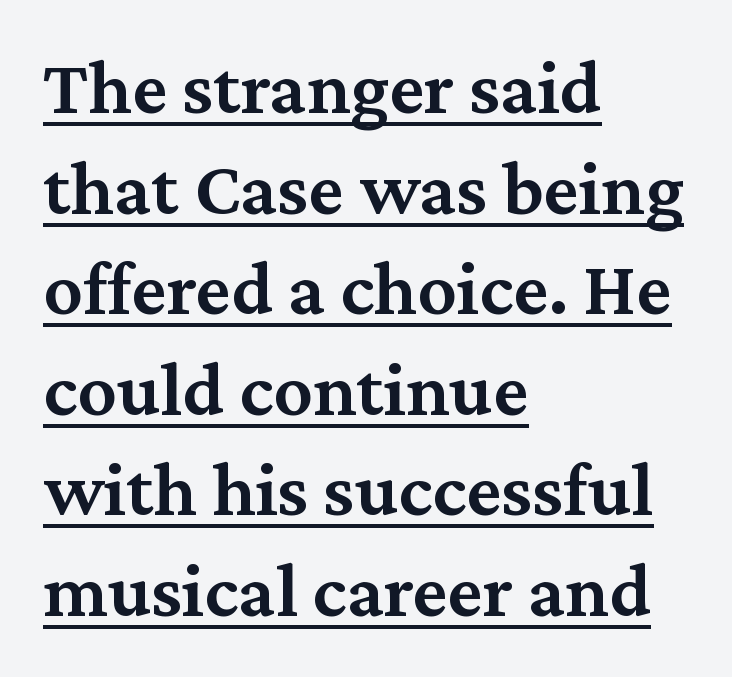
{"serif": "yes", "italic": "no", "bold": "semi", "weight": "semibold", "width": "normal", "stroke_contrast": "medium", "x_height": "medium", "monospaced": "no", "underline": "yes", "align": "left", "line_spacing": "normal", "line_spacing_ratio": 1.29, "letter_spacing": "normal", "letter_spacing_em": 0.0, "glyph_px": 78}
